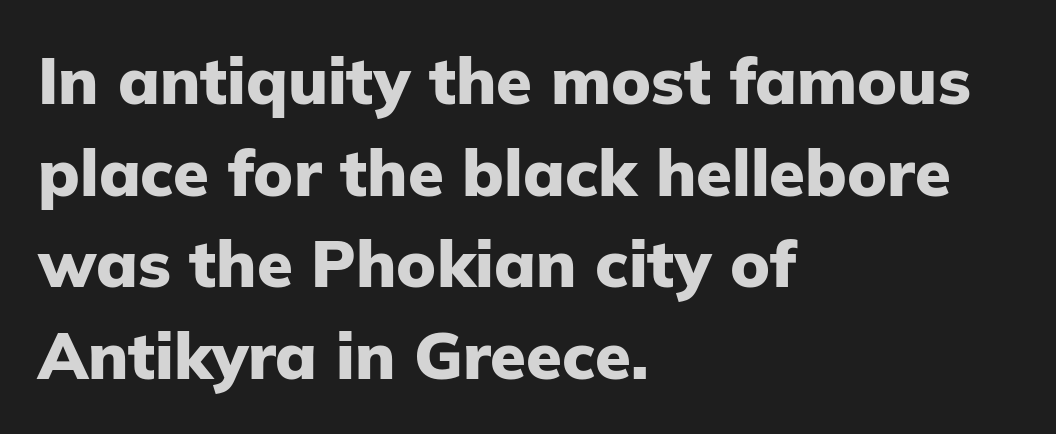
Q: Is the text bold? A: Yes.
Q: Is the text italic (slanted)? A: No, it is upright.
Q: Is the typeface a serif or a sans-serif typeface? A: Sans-serif.
Q: Is the text underlined? A: No.
Q: How is the paragraph aligned? A: Left-aligned.
Q: Is the spacing between letters normal or unusually wide? A: Normal.
Q: Is the spacing between lines tight, normal or loose? A: Normal.
Q: Width (condensed, normal, or wide)? A: Normal.
Q: Stroke contrast? A: Low.
Q: x-height? A: Medium.
Q: Monospaced? A: No.
